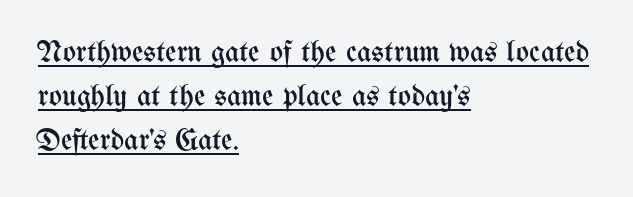
The designer left line spacing at the default. Short note: letters normally spaced. Descenders here cross a horizontal rule under the line. No chunkiness to these letters — they're not bold.
